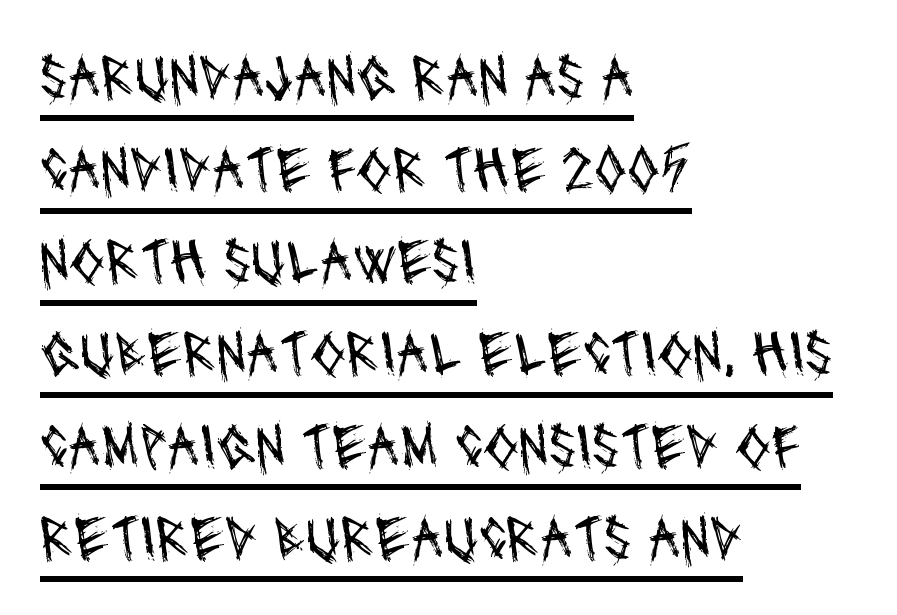
Q: Is the text bold? A: No.
Q: Is the typeface a serif or a sans-serif typeface? A: Sans-serif.
Q: Is the text underlined? A: Yes.
Q: How is the paragraph aligned? A: Left-aligned.
Q: Is the spacing between letters normal or unusually wide? A: Normal.
Q: Is the spacing between lines tight, normal or loose? A: Normal.
Q: Width (condensed, normal, or wide)? A: Condensed.
Q: Stroke contrast? A: Medium.
Q: x-height? A: Large.
Q: Monospaced? A: No.
